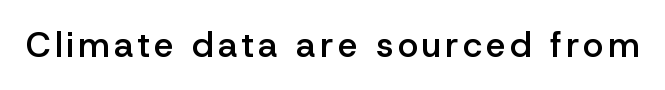
Q: Is the text bold? A: Semi-bold.
Q: Is the text italic (slanted)? A: No, it is upright.
Q: Is the typeface a serif or a sans-serif typeface? A: Sans-serif.
Q: Is the text underlined? A: No.
Q: Width (condensed, normal, or wide)? A: Normal.
Q: Stroke contrast? A: Low.
Q: x-height? A: Medium.
Q: Monospaced? A: No.
